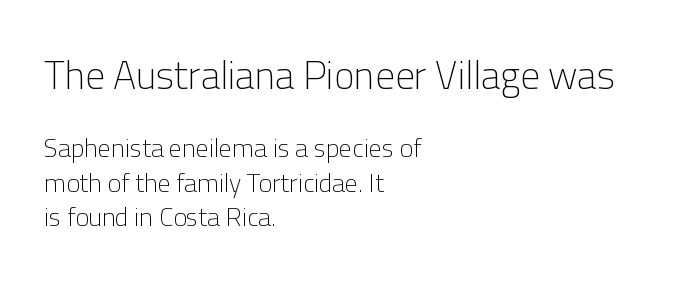
The image shows 39 px light sans-serif type, upright; set left-aligned, normal line spacing (1.33x), normal letter spacing, not underlined; the first (top) block is 1.5x larger; low stroke contrast and a medium x-height.
